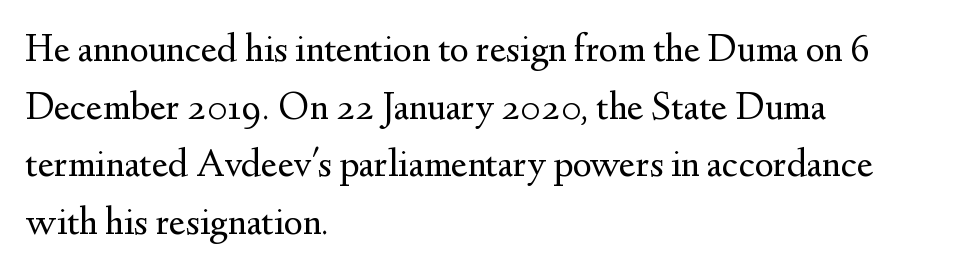
The image shows 40 px regular-weight serif type, upright; set left-aligned, normal line spacing (1.44x), normal letter spacing, not underlined; medium stroke contrast and a small x-height.
